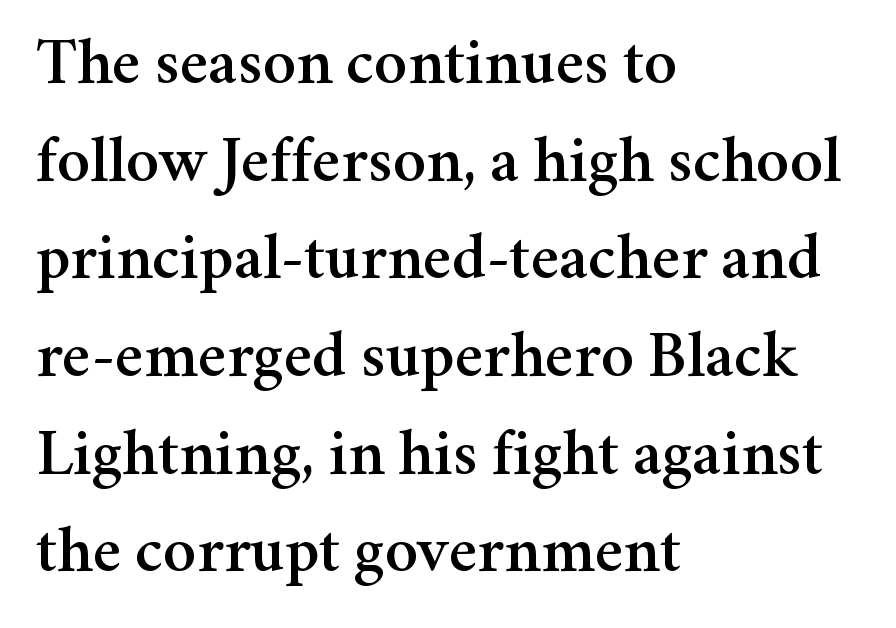
Q: Is the text italic (slanted)? A: No, it is upright.
Q: Is the typeface a serif or a sans-serif typeface? A: Serif.
Q: Is the text underlined? A: No.
Q: How is the paragraph aligned? A: Left-aligned.
Q: Is the spacing between letters normal or unusually wide? A: Normal.
Q: Is the spacing between lines tight, normal or loose? A: Normal.
Q: Width (condensed, normal, or wide)? A: Normal.
Q: Stroke contrast? A: Medium.
Q: x-height? A: Medium.
Q: Monospaced? A: No.
